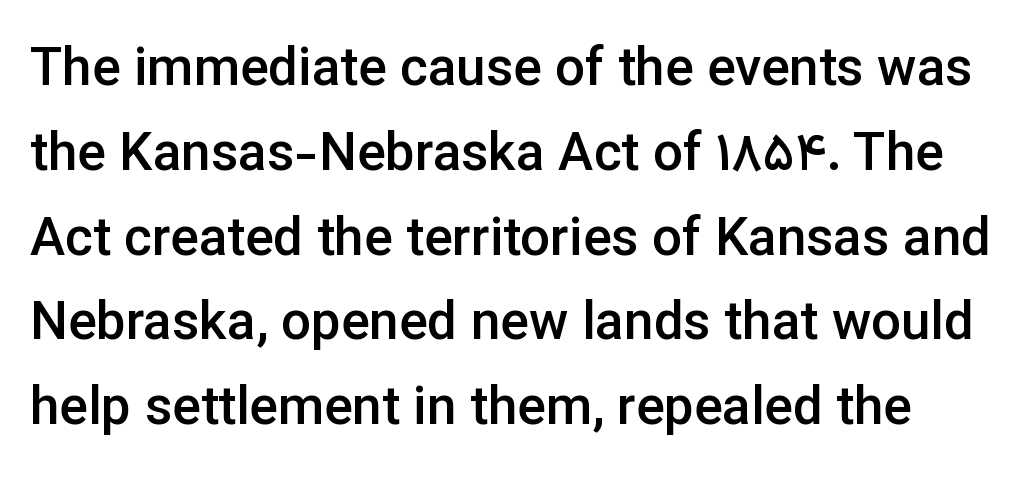
Q: Is the text bold? A: Semi-bold.
Q: Is the text italic (slanted)? A: No, it is upright.
Q: Is the typeface a serif or a sans-serif typeface? A: Sans-serif.
Q: Is the text underlined? A: No.
Q: Is the spacing between letters normal or unusually wide? A: Normal.
Q: Is the spacing between lines tight, normal or loose? A: Normal.
Q: Width (condensed, normal, or wide)? A: Normal.
Q: Stroke contrast? A: Low.
Q: x-height? A: Medium.
Q: Monospaced? A: No.
